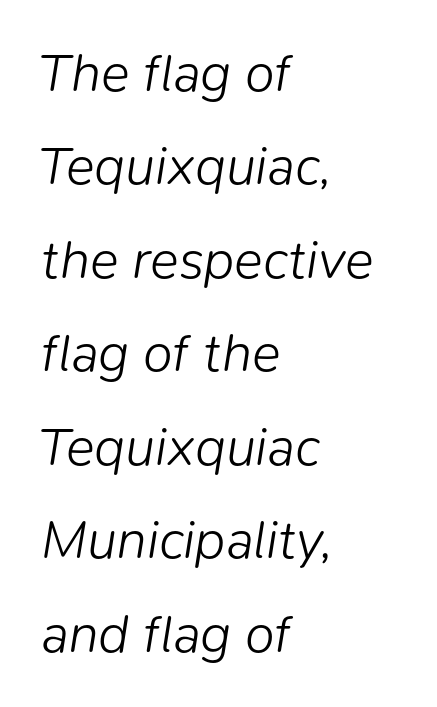
{"italic": "yes", "lean": "right", "slant_degrees": 9, "bold": "no", "weight": "light", "width": "normal", "stroke_contrast": "low", "x_height": "medium", "monospaced": "no", "underline": "no", "align": "left", "line_spacing_ratio": 1.73, "letter_spacing": "normal", "letter_spacing_em": 0.0, "glyph_px": 54}
